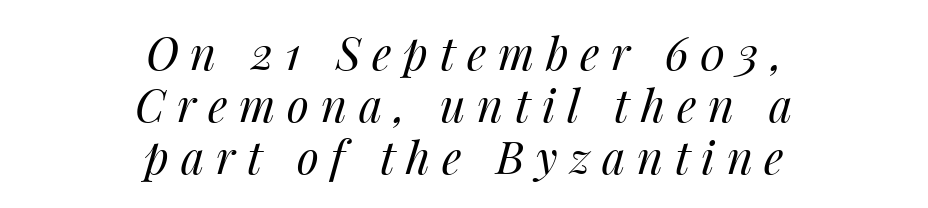
The image shows 45 px regular-weight type, italic (leaning right); set centered, line spacing 1.16x, unusually wide letter spacing (+0.26 em), not underlined; medium stroke contrast and a medium x-height.
